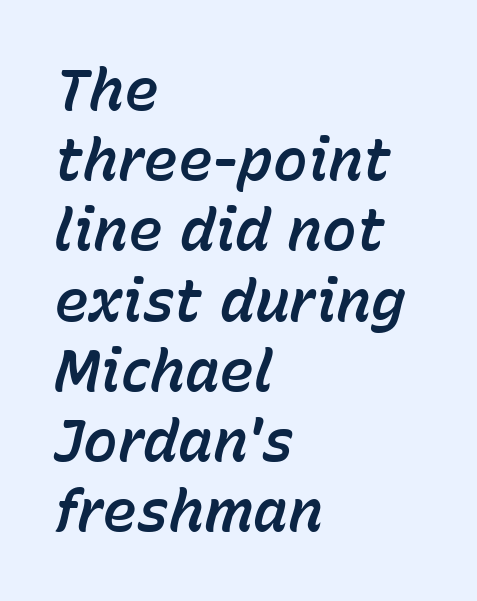
The image shows 58 px text type, italic (leaning right); set left-aligned, line spacing 1.21x, normal letter spacing, not underlined; low stroke contrast and a medium x-height.
